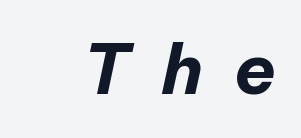
Q: Is the text bold? A: Yes.
Q: Is the text italic (slanted)? A: Yes, it leans right by about 12 degrees.
Q: Is the text underlined? A: No.
Q: Is the spacing between letters normal or unusually wide? A: Unusually wide.
Q: Width (condensed, normal, or wide)? A: Normal.
Q: Stroke contrast? A: Low.
Q: x-height? A: Medium.
Q: Monospaced? A: No.
